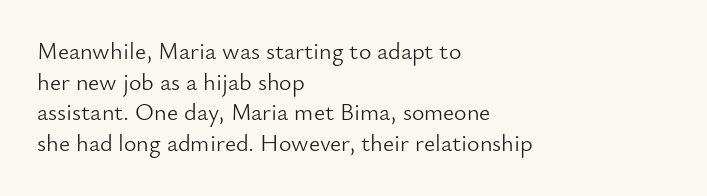
The image shows 24 px text type, upright; set left-aligned, normal line spacing (1.28x), normal letter spacing, not underlined.
